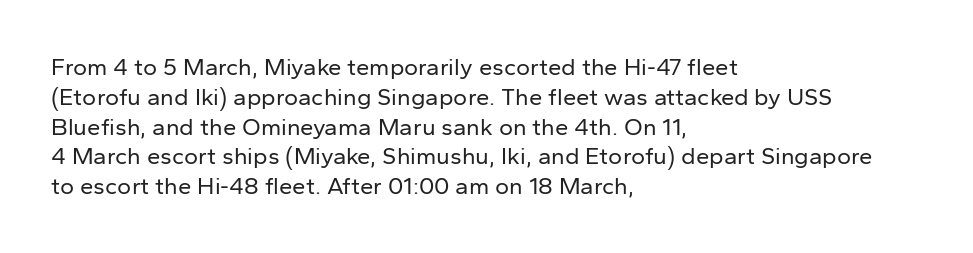
If you drew a line through each stem, it would be perfectly vertical. Tracking value appears to be zero — textbook default spacing. The rag falls on the right side of this text block. The face looks like a standard text weight, possibly lighter. The string is rendered with underlining switched off.
